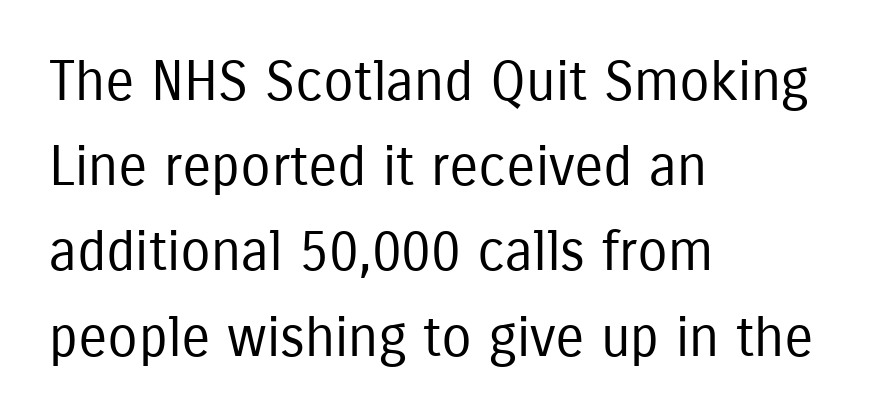
{"serif": "no", "italic": "no", "bold": "no", "weight": "regular", "width": "condensed", "stroke_contrast": "low", "x_height": "medium", "monospaced": "no", "underline": "no", "align": "left", "line_spacing": "normal", "line_spacing_ratio": 1.55, "letter_spacing": "normal", "letter_spacing_em": 0.0, "glyph_px": 55}
